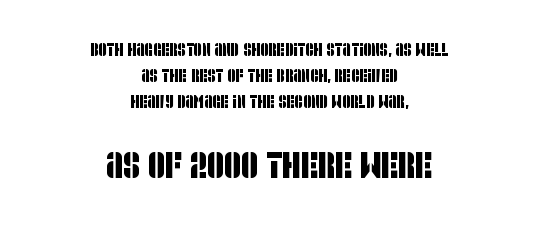
{"serif": "no", "width": "condensed", "stroke_contrast": "low", "x_height": "large", "monospaced": "no", "underline": "no", "align": "center", "line_spacing": "normal", "line_spacing_ratio": 1.45, "letter_spacing": "normal", "letter_spacing_em": 0.0, "larger_block": "second", "size_ratio": 2.06, "glyph_px": 37}
